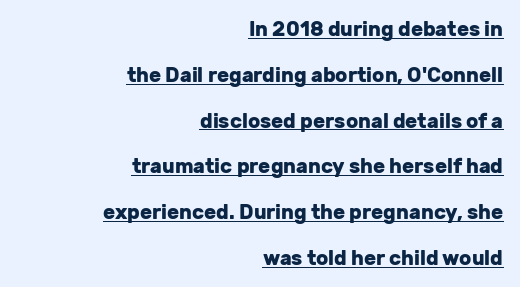
{"italic": "no", "bold": "yes", "underline": "yes", "align": "right", "line_spacing": "loose", "line_spacing_ratio": 2.29, "letter_spacing": "normal", "letter_spacing_em": 0.0, "glyph_px": 20}
